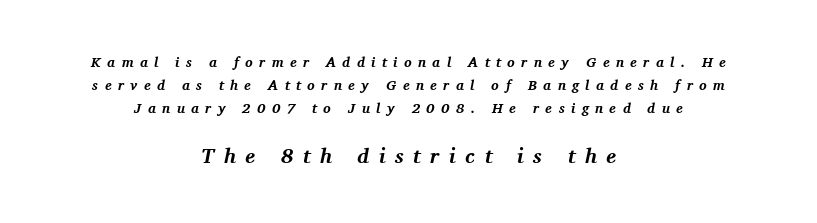
The rendering applies a slant to the glyphs. Successive baselines arrive at the customary interval. Characters follow at a spacing far wider than the type designer built in. Strong, thick strokes mark this as bold type. This sample is center-justified, so both line endings float freely.
